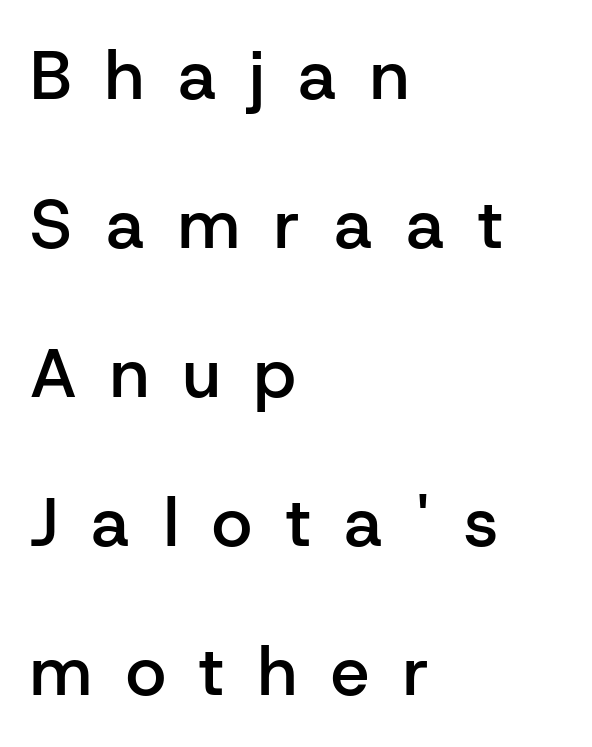
Q: Is the text bold? A: Semi-bold.
Q: Is the text italic (slanted)? A: No, it is upright.
Q: Is the typeface a serif or a sans-serif typeface? A: Sans-serif.
Q: Is the text underlined? A: No.
Q: How is the paragraph aligned? A: Left-aligned.
Q: Is the spacing between letters normal or unusually wide? A: Unusually wide.
Q: Is the spacing between lines tight, normal or loose? A: Loose.
Q: Width (condensed, normal, or wide)? A: Normal.
Q: Stroke contrast? A: Low.
Q: x-height? A: Medium.
Q: Monospaced? A: No.
